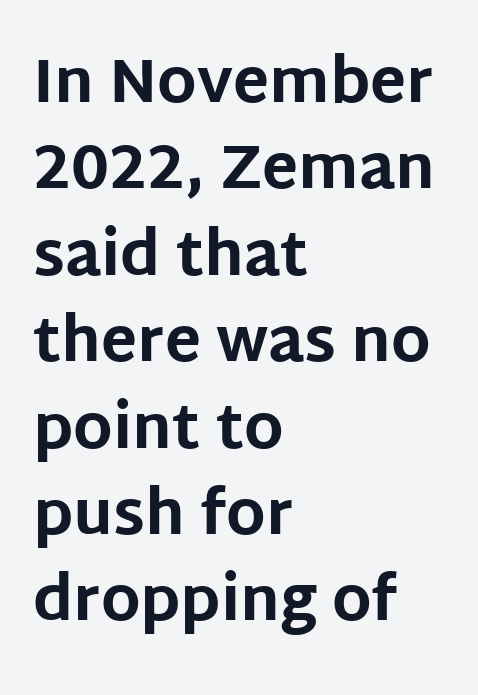
{"serif": "no", "italic": "no", "bold": "yes", "weight": "bold", "width": "normal", "stroke_contrast": "low", "x_height": "large", "monospaced": "no", "underline": "no", "align": "left", "line_spacing": "normal", "line_spacing_ratio": 1.44, "letter_spacing": "normal", "letter_spacing_em": 0.0, "glyph_px": 60}
